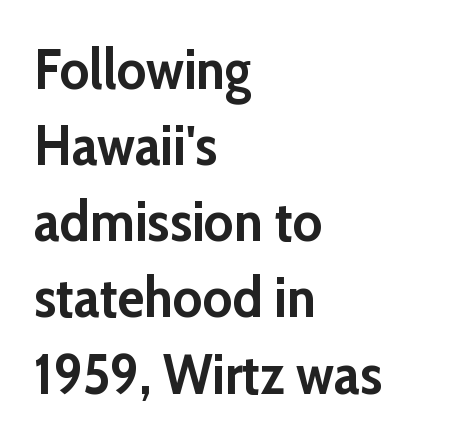
Grotesque or geometric, the face here clearly has no serifs. Heavy, bold letterforms. Between one letter and the next there's only the usual sliver of space. What's the leading like? Ordinary, nothing unusual. Do the letters lean? They stand straight.
